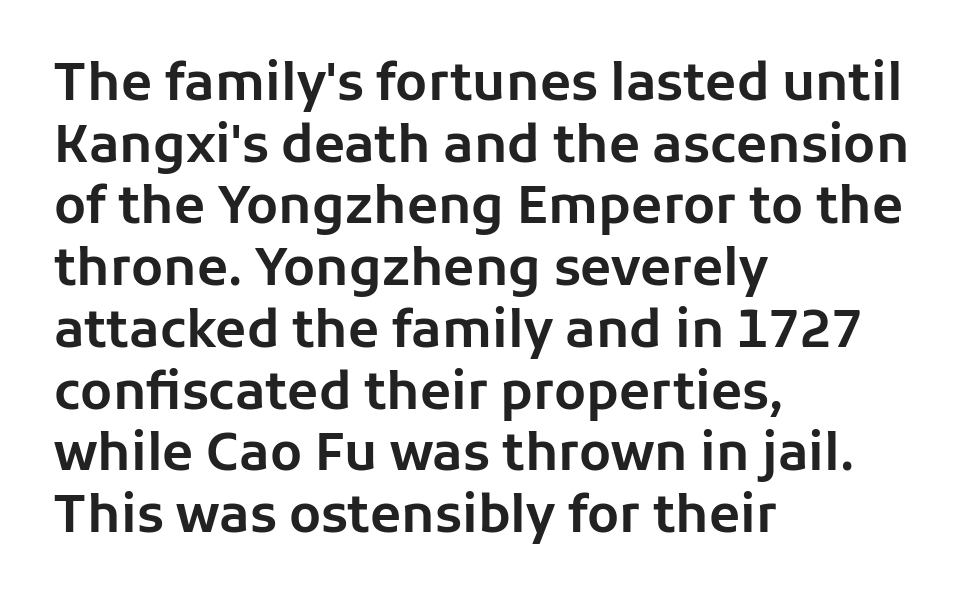
The image shows 51 px sans-serif type, upright; set left-aligned, line spacing 1.21x, normal letter spacing, not underlined; low stroke contrast and a medium x-height.
